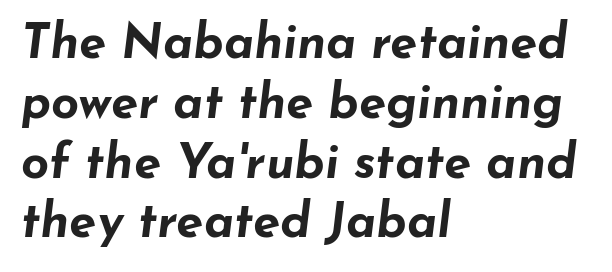
The image shows 49 px bold, wide type, italic (leaning right); set left-aligned, line spacing 1.22x, normal letter spacing, not underlined; low stroke contrast and a small x-height.
